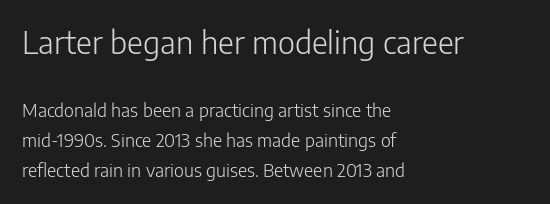
The image shows 31 px light sans-serif type, upright; set left-aligned, normal line spacing (1.66x), normal letter spacing, not underlined; the first (top) block is 1.72x larger; low stroke contrast and a medium x-height.
